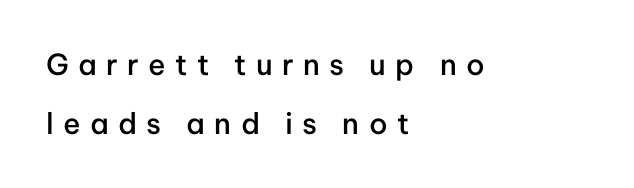
What's the leading like? Stretched, with rows far apart. Quick note: underline off. Students, note that the glyphs here are deliberately spaced far apart. The typesetting leans somewhat heavy: a semibold. The text block is weighted toward the left margin, trailing off unevenly rightward. Varying glyph widths throughout — classic text-font behaviour.
